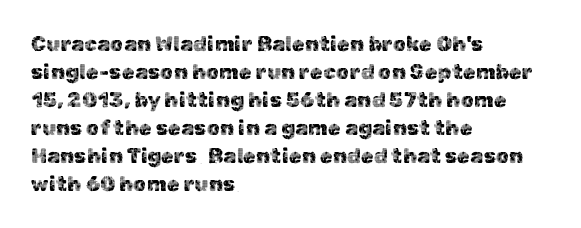
If you measured baseline to baseline, you'd find a middling distance. Descenders are the only things crossing below the line. The lines in this sample share a left origin and differ only in where they stop. Letter spacing: default. Quick note: not italic, upright.
